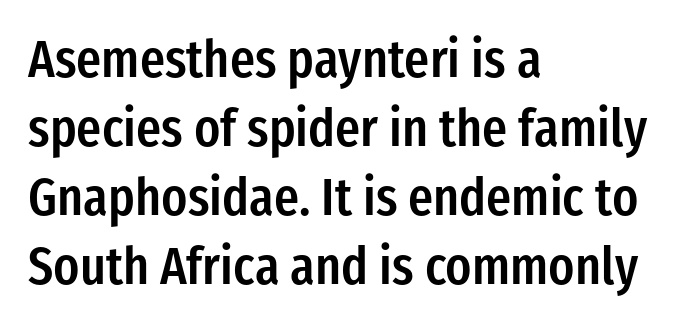
Q: Is the text bold? A: Semi-bold.
Q: Is the text italic (slanted)? A: No, it is upright.
Q: Is the typeface a serif or a sans-serif typeface? A: Sans-serif.
Q: Is the text underlined? A: No.
Q: How is the paragraph aligned? A: Left-aligned.
Q: Is the spacing between letters normal or unusually wide? A: Normal.
Q: Is the spacing between lines tight, normal or loose? A: Normal.
Q: Width (condensed, normal, or wide)? A: Condensed.
Q: Stroke contrast? A: Low.
Q: x-height? A: Medium.
Q: Monospaced? A: No.
